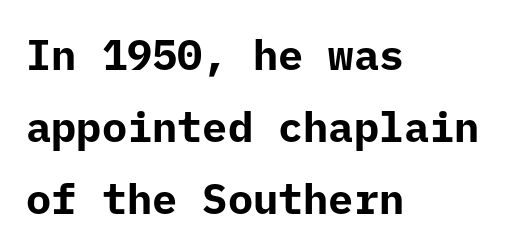
Q: Is the text bold? A: Yes.
Q: Is the text italic (slanted)? A: No, it is upright.
Q: Is the typeface a serif or a sans-serif typeface? A: Sans-serif.
Q: Is the text underlined? A: No.
Q: How is the paragraph aligned? A: Left-aligned.
Q: Is the spacing between letters normal or unusually wide? A: Normal.
Q: Width (condensed, normal, or wide)? A: Normal.
Q: Stroke contrast? A: Low.
Q: x-height? A: Medium.
Q: Monospaced? A: Yes.
